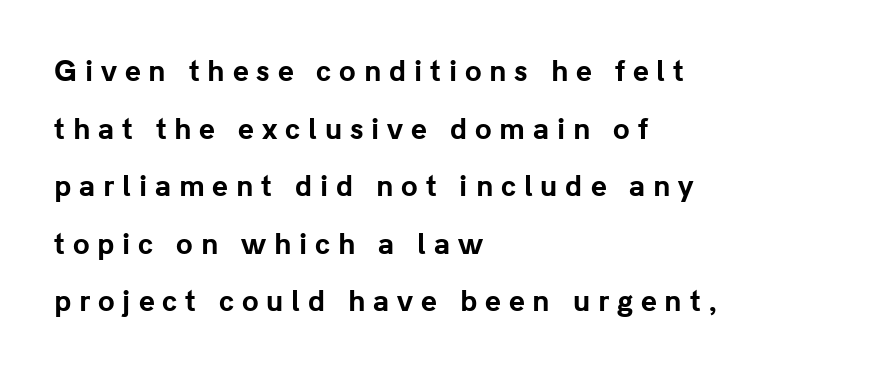
Q: Is the text bold? A: Yes.
Q: Is the text italic (slanted)? A: No, it is upright.
Q: Is the text underlined? A: No.
Q: How is the paragraph aligned? A: Left-aligned.
Q: Is the spacing between letters normal or unusually wide? A: Unusually wide.
Q: Is the spacing between lines tight, normal or loose? A: Loose.
